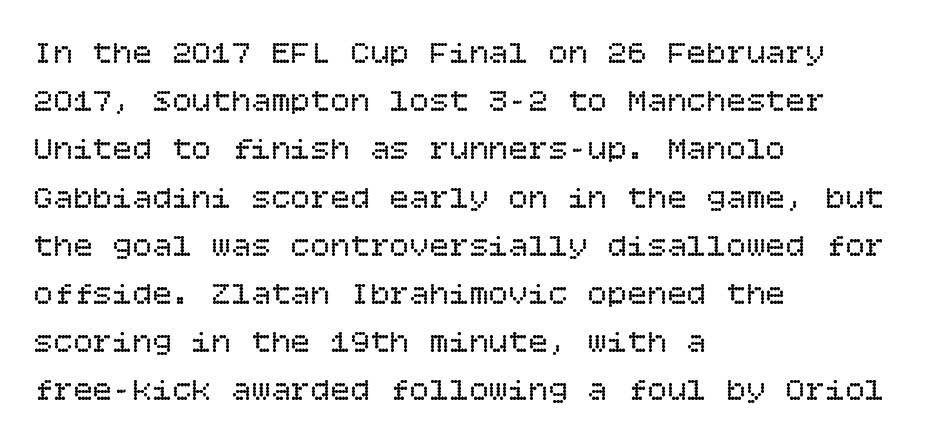
Q: Is the text bold? A: No.
Q: Is the text italic (slanted)? A: No, it is upright.
Q: Is the text underlined? A: No.
Q: How is the paragraph aligned? A: Left-aligned.
Q: Is the spacing between letters normal or unusually wide? A: Normal.
Q: Is the spacing between lines tight, normal or loose? A: Normal.
Q: Width (condensed, normal, or wide)? A: Normal.
Q: Stroke contrast? A: Low.
Q: x-height? A: Large.
